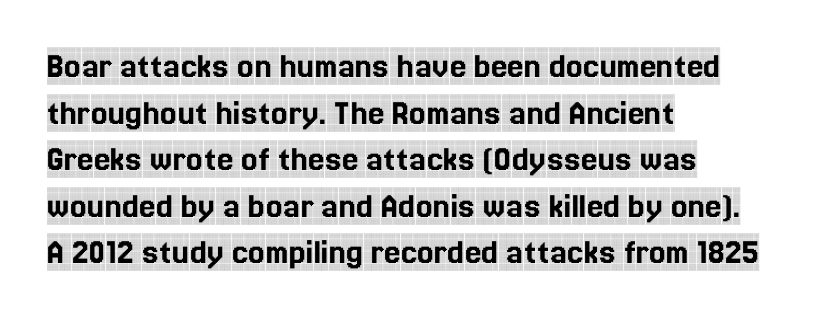
{"serif": "yes", "italic": "no", "width": "condensed", "x_height": "large", "monospaced": "no", "underline": "no", "align": "left", "line_spacing": "normal", "line_spacing_ratio": 1.26, "letter_spacing": "normal", "letter_spacing_em": 0.0, "glyph_px": 37}
